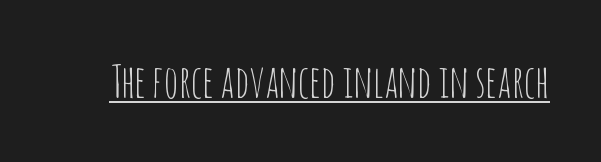
The image shows 45 px thin, condensed sans-serif type, upright; set normal letter spacing, underlined; low stroke contrast and a large x-height.
